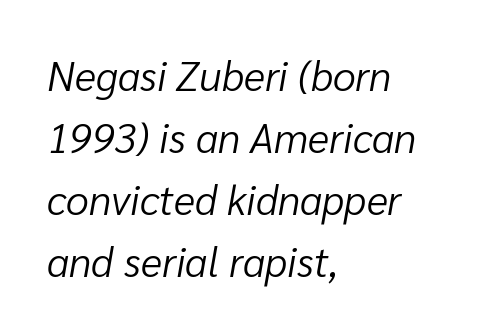
Does extra space separate the letters? No, they use regular spacing. Evenly set lines give the paragraph a standard silhouette. Caption: multi-line text, flush left, ragged right. Observe the lean: these are italic letterforms.
